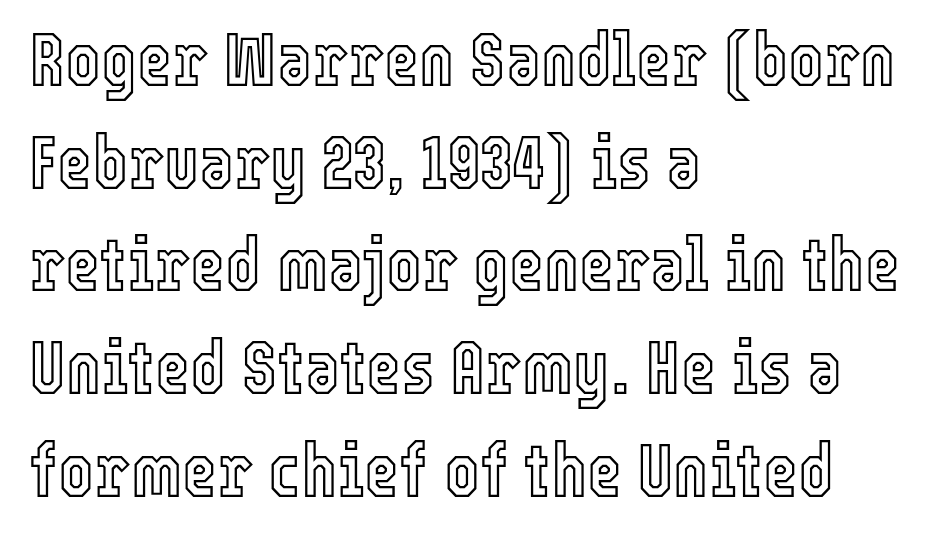
{"italic": "no", "width": "condensed", "x_height": "medium", "monospaced": "no", "underline": "no", "align": "left", "line_spacing": "normal", "line_spacing_ratio": 1.37, "letter_spacing": "normal", "letter_spacing_em": 0.0, "glyph_px": 75}
